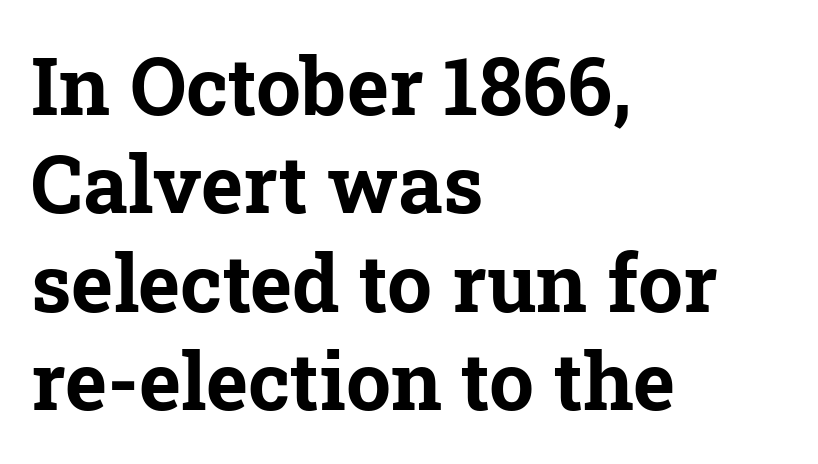
{"serif": "yes", "italic": "no", "bold": "yes", "weight": "bold", "width": "normal", "stroke_contrast": "low", "x_height": "medium", "monospaced": "no", "underline": "no", "align": "left", "line_spacing_ratio": 1.23, "letter_spacing": "normal", "letter_spacing_em": 0.0, "glyph_px": 80}
